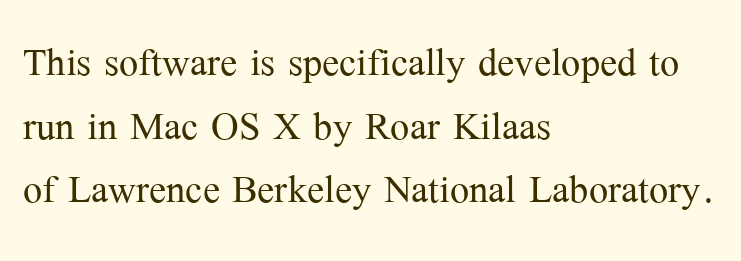
{"serif": "yes", "italic": "no", "bold": "no", "weight": "light", "width": "normal", "stroke_contrast": "medium", "x_height": "medium", "monospaced": "no", "underline": "no", "align": "left", "line_spacing": "normal", "line_spacing_ratio": 1.25, "letter_spacing": "normal", "letter_spacing_em": 0.0, "glyph_px": 51}
